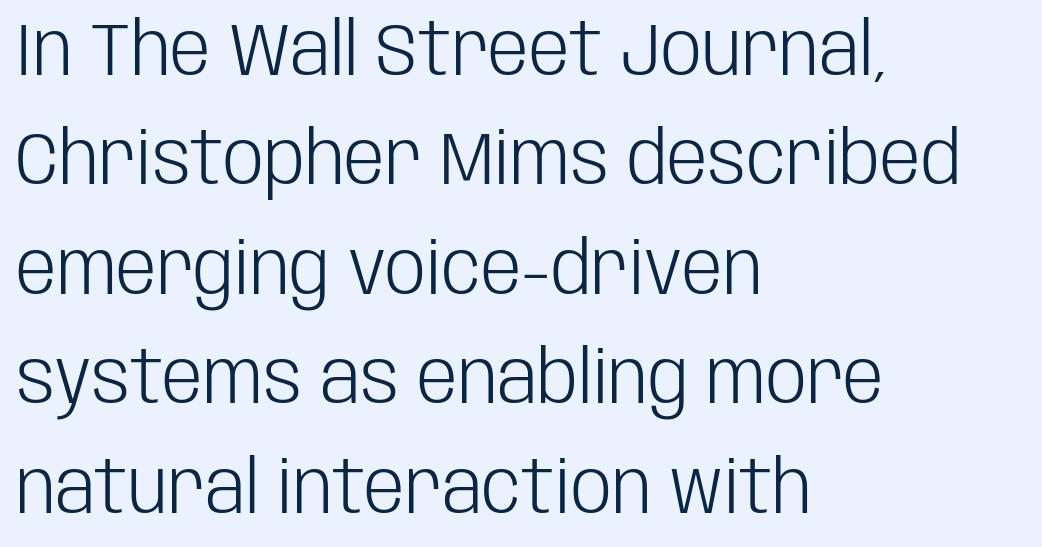
Q: Is the text bold? A: No.
Q: Is the text italic (slanted)? A: No, it is upright.
Q: Is the typeface a serif or a sans-serif typeface? A: Sans-serif.
Q: Is the text underlined? A: No.
Q: How is the paragraph aligned? A: Left-aligned.
Q: Is the spacing between letters normal or unusually wide? A: Normal.
Q: Is the spacing between lines tight, normal or loose? A: Normal.
Q: Width (condensed, normal, or wide)? A: Condensed.
Q: Stroke contrast? A: Low.
Q: x-height? A: Large.
Q: Monospaced? A: No.
